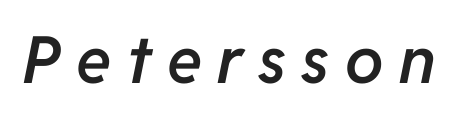
Q: Is the text bold? A: Semi-bold.
Q: Is the text italic (slanted)? A: Yes, it leans right by about 11 degrees.
Q: Is the text underlined? A: No.
Q: Is the spacing between letters normal or unusually wide? A: Unusually wide.
Q: Width (condensed, normal, or wide)? A: Normal.
Q: Stroke contrast? A: Low.
Q: x-height? A: Medium.
Q: Monospaced? A: No.
